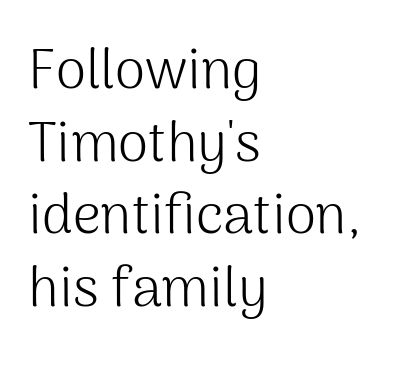
Q: Is the text bold? A: No.
Q: Is the text italic (slanted)? A: No, it is upright.
Q: Is the typeface a serif or a sans-serif typeface? A: Sans-serif.
Q: Is the text underlined? A: No.
Q: How is the paragraph aligned? A: Left-aligned.
Q: Is the spacing between letters normal or unusually wide? A: Normal.
Q: Is the spacing between lines tight, normal or loose? A: Normal.
Q: Width (condensed, normal, or wide)? A: Normal.
Q: Stroke contrast? A: Medium.
Q: x-height? A: Medium.
Q: Monospaced? A: No.
